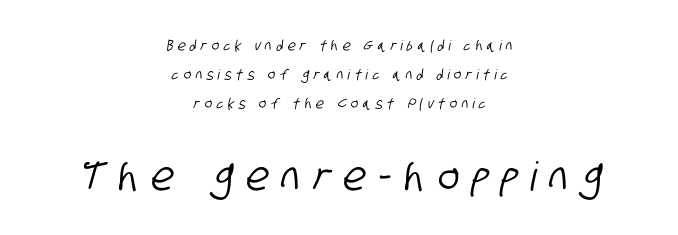
{"serif": "no", "width": "condensed", "stroke_contrast": "low", "x_height": "large", "monospaced": "no", "underline": "no", "align": "center", "line_spacing": "loose", "line_spacing_ratio": 2.06, "letter_spacing": "wide", "letter_spacing_em": 0.33, "larger_block": "second", "size_ratio": 2.86, "glyph_px": 40}
